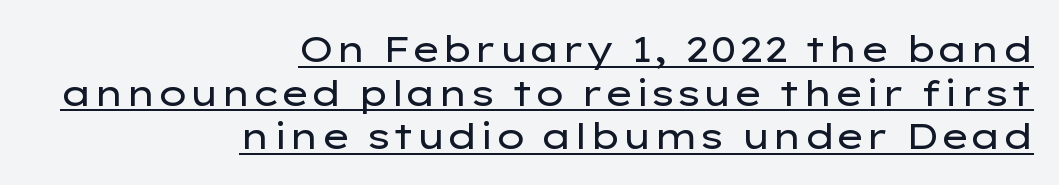
The image shows 36 px regular-weight, wide sans-serif type, upright; set right-aligned, line spacing 1.21x, normal letter spacing, underlined; low stroke contrast and a medium x-height.
